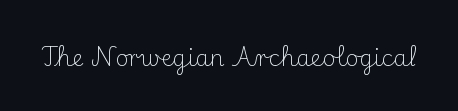
Q: Is the text bold? A: No.
Q: Is the text italic (slanted)? A: No, it is upright.
Q: Is the text underlined? A: No.
Q: Is the spacing between letters normal or unusually wide? A: Normal.
